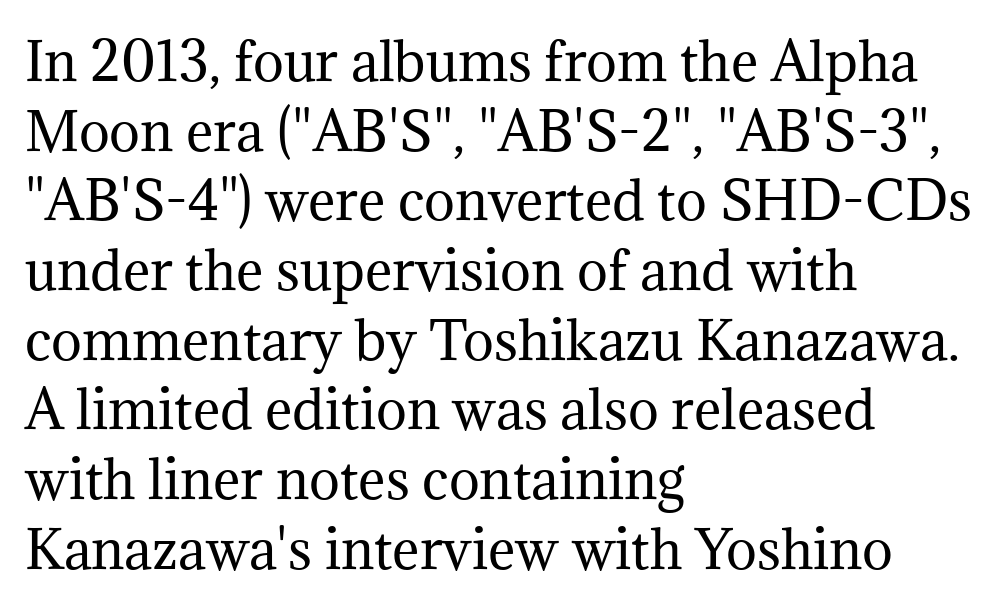
{"serif": "yes", "italic": "no", "bold": "no", "weight": "regular", "width": "normal", "stroke_contrast": "medium", "x_height": "medium", "monospaced": "no", "underline": "no", "align": "left", "line_spacing": "normal", "line_spacing_ratio": 1.34, "letter_spacing": "normal", "letter_spacing_em": 0.0, "glyph_px": 52}
